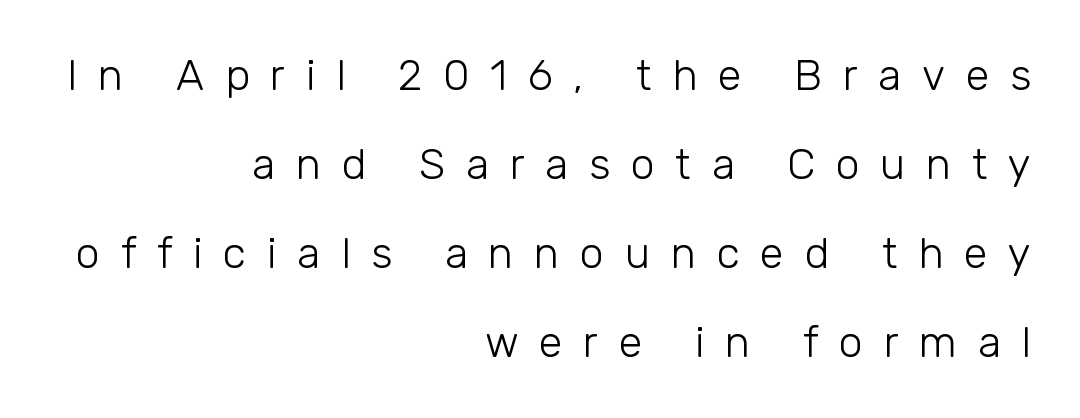
Rows of type keep a wide berth in the vertical direction. Honestly, there is no underline to notice here at all. Italic? Not at all — the glyphs are vertical. Nope, no serifs anywhere on these letters. The letterforms sit at book weight or below.
